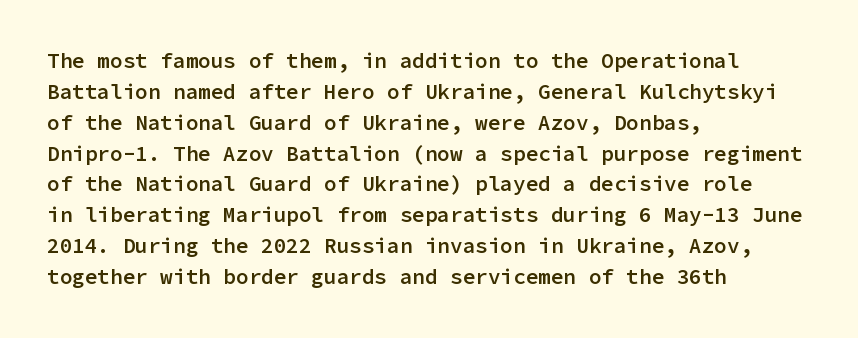
{"italic": "no", "bold": "semi", "underline": "no", "align": "left", "line_spacing": "normal", "line_spacing_ratio": 1.47, "letter_spacing": "normal", "letter_spacing_em": 0.0, "glyph_px": 21}
